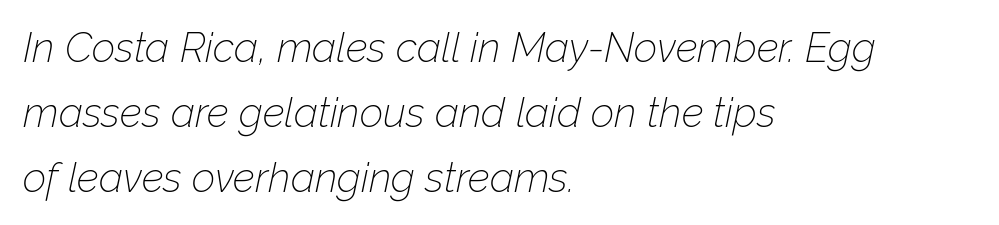
Standard letterfit; no display-style spreading of the glyphs. Do the characters align in a grid? No, the font is proportional. Successive baselines arrive at the customary interval. You can tell it's italic because the verticals aren't actually vertical.
